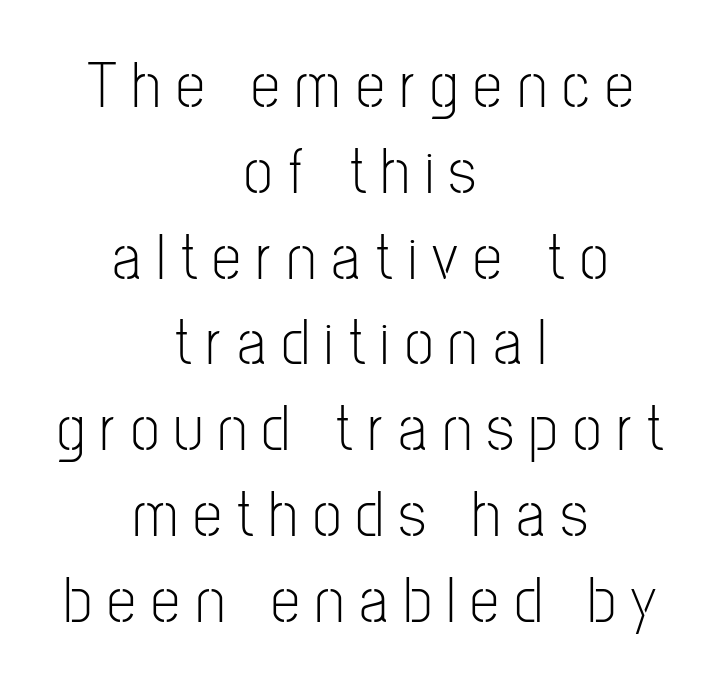
{"serif": "no", "italic": "no", "bold": "no", "weight": "light", "width": "condensed", "stroke_contrast": "low", "x_height": "medium", "monospaced": "no", "underline": "no", "align": "center", "line_spacing": "normal", "line_spacing_ratio": 1.32, "letter_spacing": "wide", "letter_spacing_em": 0.24, "glyph_px": 65}
